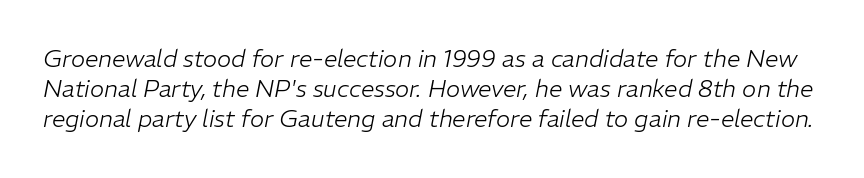
Q: Is the text bold? A: No.
Q: Is the text italic (slanted)? A: Yes, it leans right by about 11 degrees.
Q: Is the text underlined? A: No.
Q: Is the spacing between letters normal or unusually wide? A: Normal.
Q: Is the spacing between lines tight, normal or loose? A: Normal.
